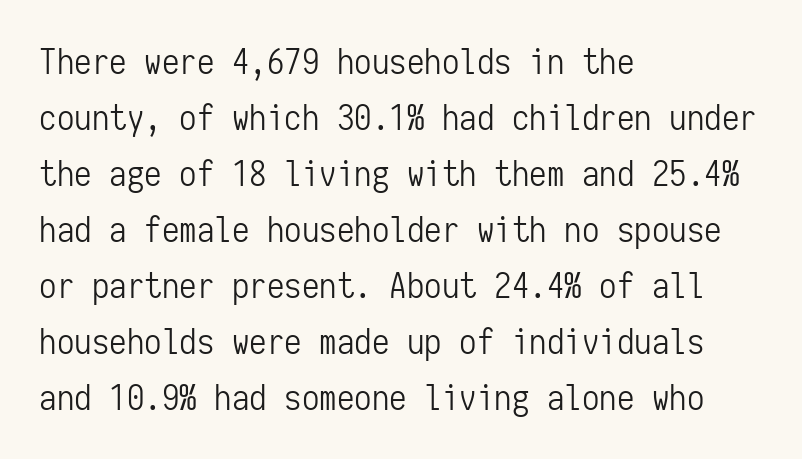
No extra ink here — the face is not bold. Does extra space separate the letters? No, they use regular spacing. Interline gaps are of average width in this sample. The space beneath each line is pristine and unruled.
